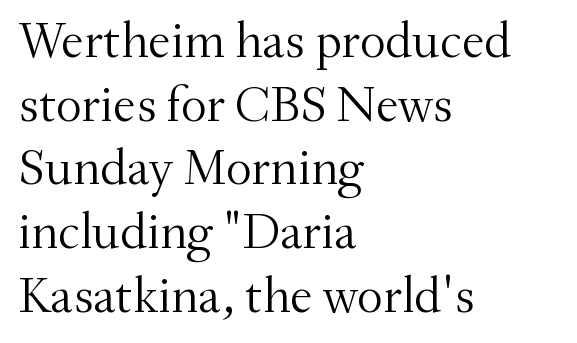
{"serif": "yes", "italic": "no", "bold": "no", "weight": "light", "width": "normal", "stroke_contrast": "medium", "x_height": "small", "monospaced": "no", "underline": "no", "align": "left", "line_spacing": "normal", "line_spacing_ratio": 1.25, "letter_spacing": "normal", "letter_spacing_em": 0.0, "glyph_px": 51}
